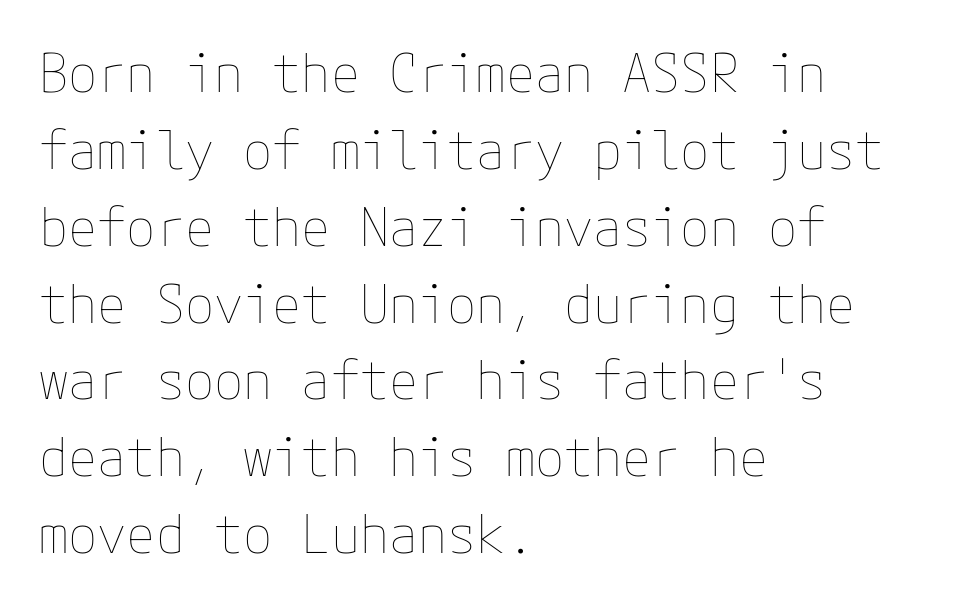
A light-to-regular cut is what we see here. The paragraph has a hard left edge and a soft right edge. Posture: straight, roman, zero tilt. Rule under the text: the space is simply empty. The line-height multiplier appears to be the usual default. Here the glyphs are tracked normally, forming tight word shapes.
